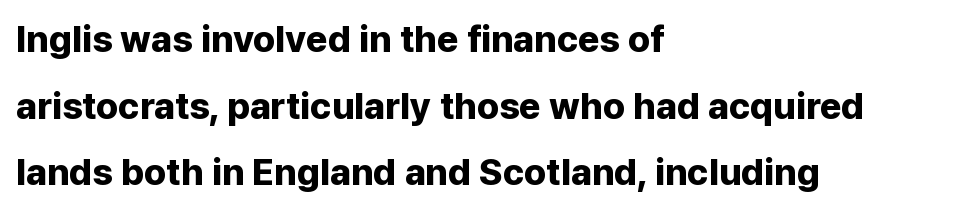
Notice how thick the strokes are: this is what a full bold looks like. Character widths vary here, with narrow letters taking less room than wide ones. Each word holds together tightly as a unit, with standard inter-letter gaps. Each letter's strokes conclude bluntly, with no projecting serifs. This sample uses an upright cut, with every glyph sitting square on the baseline. Check under the words: just untouched page.
